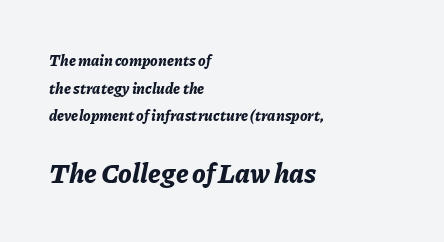
The face used here has a pronounced slope to its letters. Every letter is thick-stroked: bold, no question. Tracking value appears to be zero — textbook default spacing. Which chunk is bigger? The second one — the bottom block dwarfs the top.
